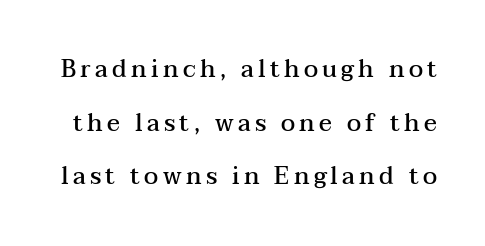
{"italic": "no", "bold": "semi", "underline": "no", "line_spacing": "loose", "line_spacing_ratio": 2.23, "glyph_px": 24}
